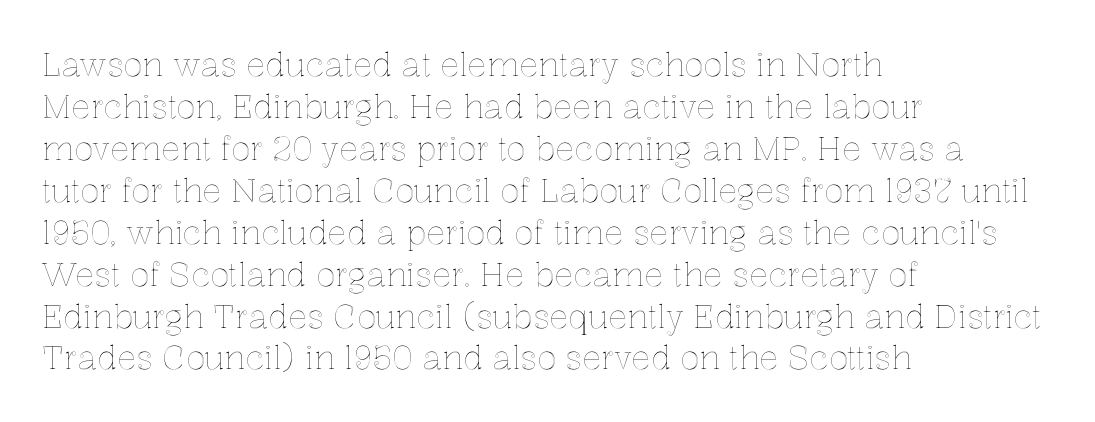
{"italic": "no", "width": "normal", "x_height": "medium", "monospaced": "no", "underline": "no", "align": "left", "line_spacing": "normal", "line_spacing_ratio": 1.31, "letter_spacing": "normal", "letter_spacing_em": 0.0, "glyph_px": 32}
